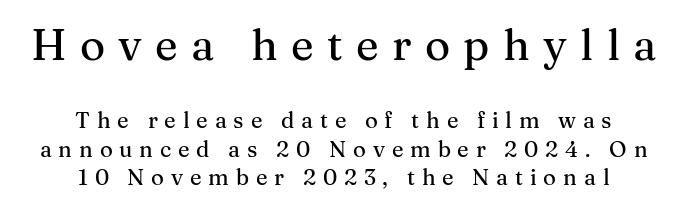
{"serif": "yes", "italic": "no", "width": "normal", "stroke_contrast": "medium", "x_height": "medium", "monospaced": "no", "underline": "no", "align": "center", "line_spacing": "normal", "line_spacing_ratio": 1.28, "letter_spacing": "wide", "letter_spacing_em": 0.31, "larger_block": "first", "size_ratio": 1.95, "glyph_px": 43}
